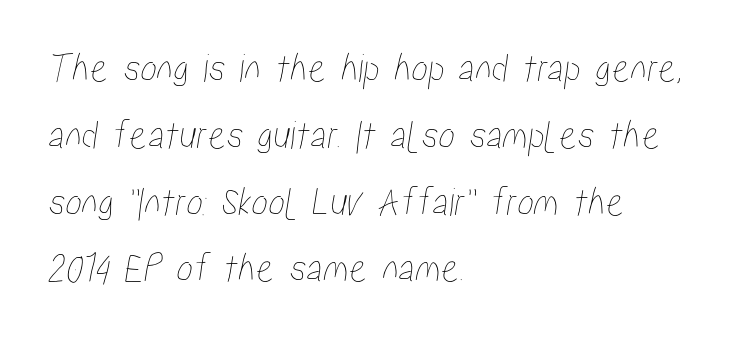
{"width": "condensed", "stroke_contrast": "low", "x_height": "medium", "monospaced": "no", "underline": "no", "align": "left", "line_spacing": "normal", "line_spacing_ratio": 1.59, "letter_spacing": "normal", "letter_spacing_em": 0.0, "glyph_px": 42}
